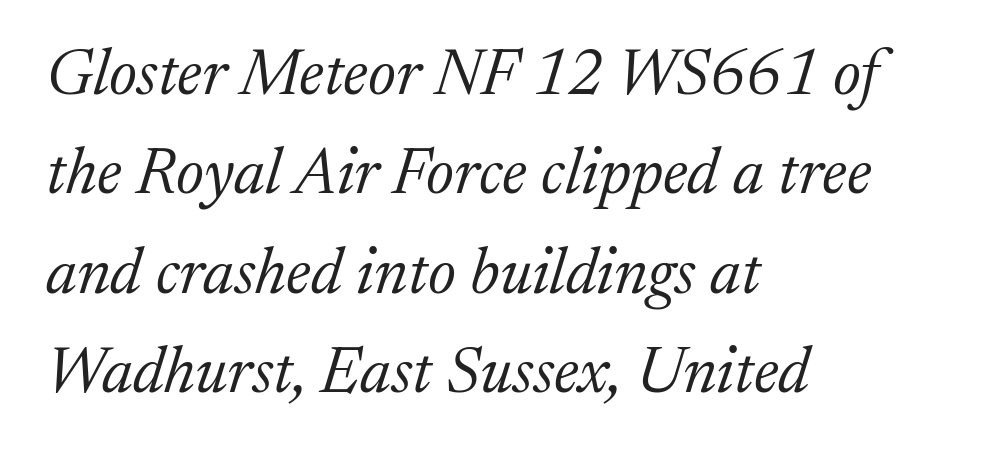
The image shows 65 px light serif type, italic (leaning right); set left-aligned, normal line spacing (1.53x), normal letter spacing, not underlined; medium stroke contrast and a medium x-height.
